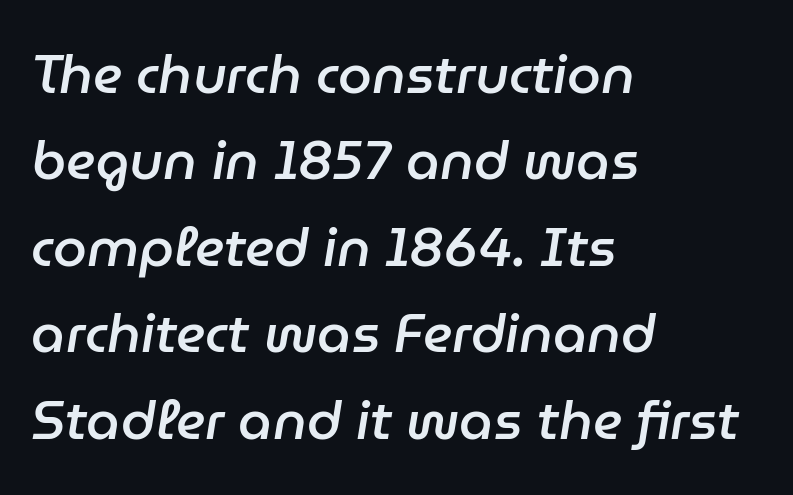
{"italic": "yes", "lean": "right", "slant_degrees": 9, "bold": "semi", "weight": "semibold", "width": "normal", "stroke_contrast": "low", "x_height": "medium", "monospaced": "no", "underline": "no", "align": "left", "line_spacing": "normal", "line_spacing_ratio": 1.6, "letter_spacing": "normal", "letter_spacing_em": 0.0, "glyph_px": 54}
